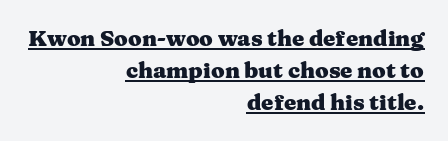
{"italic": "no", "bold": "yes", "underline": "yes", "align": "right", "line_spacing": "normal", "line_spacing_ratio": 1.46, "letter_spacing": "normal", "letter_spacing_em": 0.0, "glyph_px": 22}
